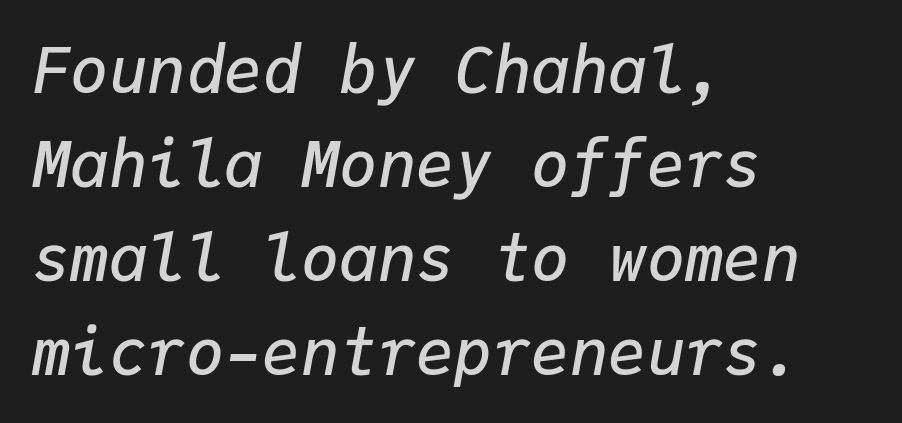
{"italic": "yes", "lean": "right", "slant_degrees": 9, "bold": "semi", "weight": "semibold", "width": "normal", "stroke_contrast": "low", "x_height": "medium", "monospaced": "yes", "underline": "no", "align": "left", "line_spacing": "normal", "line_spacing_ratio": 1.47, "letter_spacing": "normal", "letter_spacing_em": 0.0, "glyph_px": 64}
